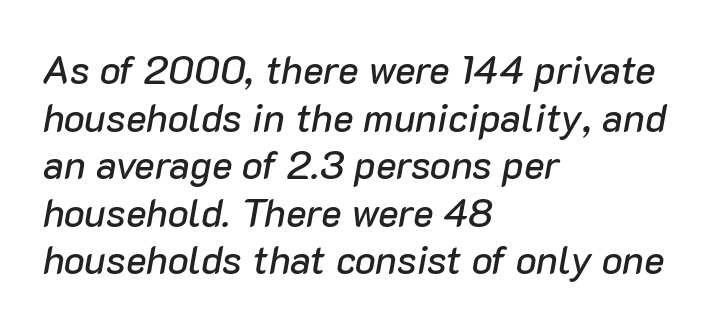
{"italic": "yes", "lean": "right", "slant_degrees": 10, "width": "normal", "stroke_contrast": "low", "x_height": "medium", "monospaced": "no", "underline": "no", "align": "left", "line_spacing_ratio": 1.22, "letter_spacing": "normal", "letter_spacing_em": 0.0, "glyph_px": 39}
